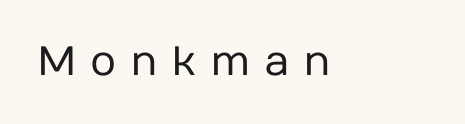
The image shows 41 px regular-weight sans-serif type, upright; set unusually wide letter spacing (+0.33 em), not underlined; low stroke contrast and a medium x-height.
